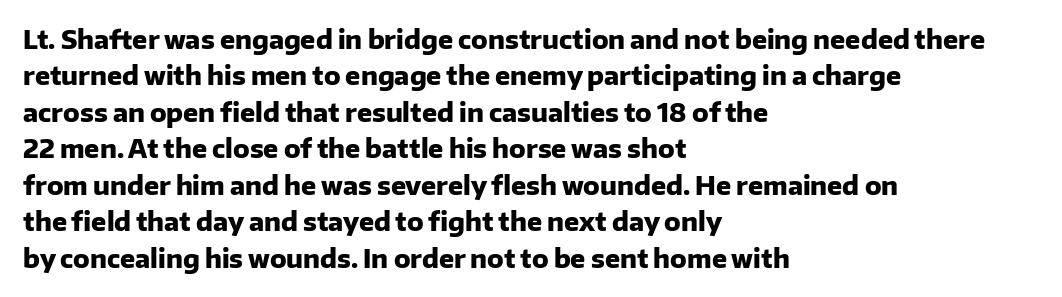
The letters are bold, with thick, heavy strokes. If you measured baseline to baseline, you'd find a middling distance. Posture: straight, roman, zero tilt. No word sits above an underline.
